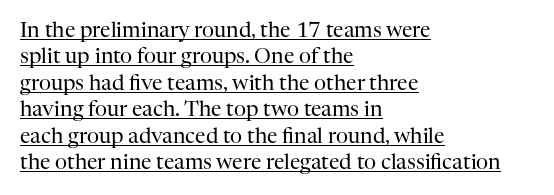
The image shows 21 px text type, upright; set left-aligned, normal line spacing (1.26x), normal letter spacing, underlined.
